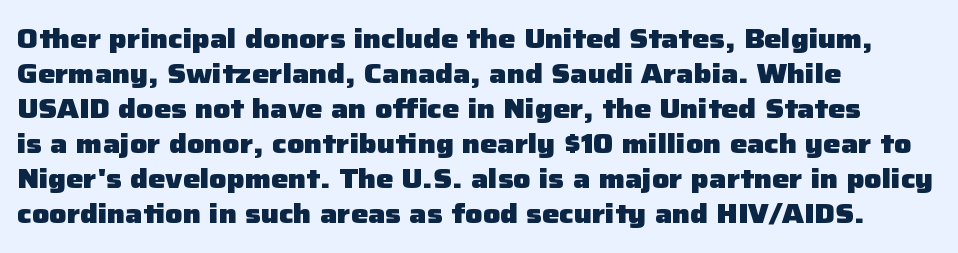
Q: Is the text bold? A: Yes.
Q: Is the text italic (slanted)? A: No, it is upright.
Q: Is the text underlined? A: No.
Q: How is the paragraph aligned? A: Left-aligned.
Q: Is the spacing between letters normal or unusually wide? A: Normal.
Q: Is the spacing between lines tight, normal or loose? A: Normal.
